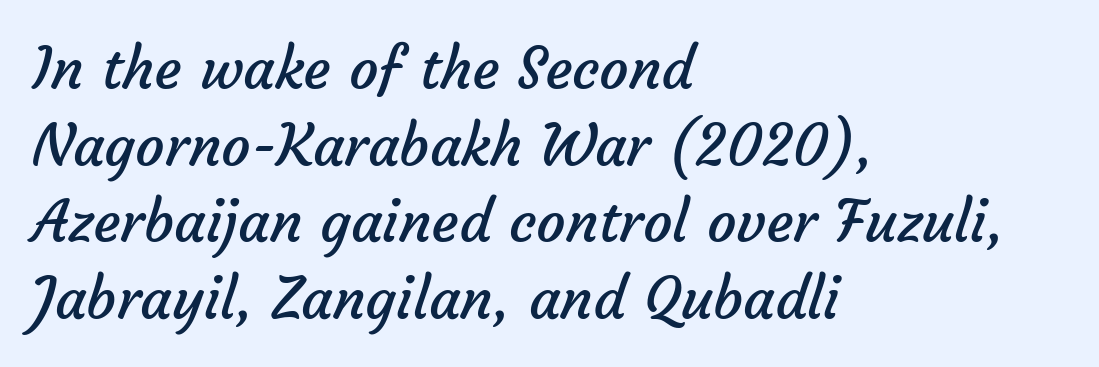
Q: Is the text bold? A: No.
Q: Is the typeface a serif or a sans-serif typeface? A: Sans-serif.
Q: Is the text underlined? A: No.
Q: How is the paragraph aligned? A: Left-aligned.
Q: Is the spacing between letters normal or unusually wide? A: Normal.
Q: Is the spacing between lines tight, normal or loose? A: Normal.
Q: Width (condensed, normal, or wide)? A: Normal.
Q: Stroke contrast? A: Low.
Q: x-height? A: Medium.
Q: Monospaced? A: No.
